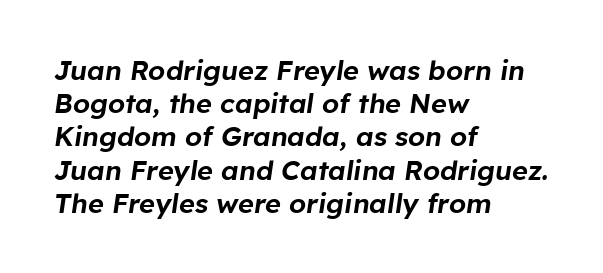
{"italic": "yes", "lean": "right", "slant_degrees": 8, "underline": "no", "align": "left", "line_spacing_ratio": 1.23, "letter_spacing": "normal", "letter_spacing_em": 0.0, "glyph_px": 27}
